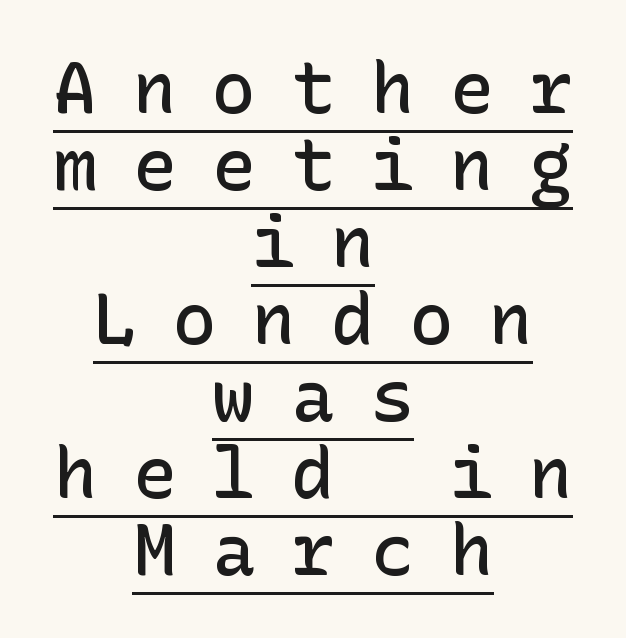
Q: Is the text bold? A: Semi-bold.
Q: Is the text italic (slanted)? A: No, it is upright.
Q: Is the typeface a serif or a sans-serif typeface? A: Sans-serif.
Q: Is the text underlined? A: Yes.
Q: How is the paragraph aligned? A: Centered.
Q: Is the spacing between letters normal or unusually wide? A: Unusually wide.
Q: Is the spacing between lines tight, normal or loose? A: Tight.
Q: Width (condensed, normal, or wide)? A: Normal.
Q: Stroke contrast? A: Low.
Q: x-height? A: Medium.
